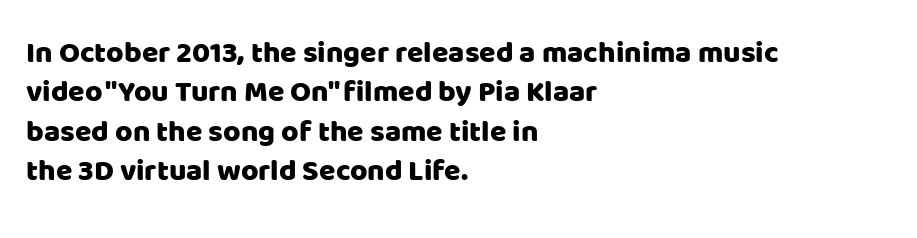
Q: Is the text italic (slanted)? A: No, it is upright.
Q: Is the typeface a serif or a sans-serif typeface? A: Sans-serif.
Q: Is the text underlined? A: No.
Q: How is the paragraph aligned? A: Left-aligned.
Q: Is the spacing between letters normal or unusually wide? A: Normal.
Q: Is the spacing between lines tight, normal or loose? A: Normal.
Q: Width (condensed, normal, or wide)? A: Normal.
Q: Stroke contrast? A: Low.
Q: x-height? A: Large.
Q: Monospaced? A: No.
